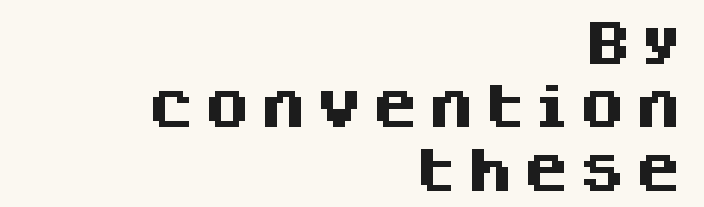
The image shows 48 px heavy sans-serif type, upright; set right-aligned, normal line spacing (1.32x), not underlined; medium stroke contrast and a large x-height.
